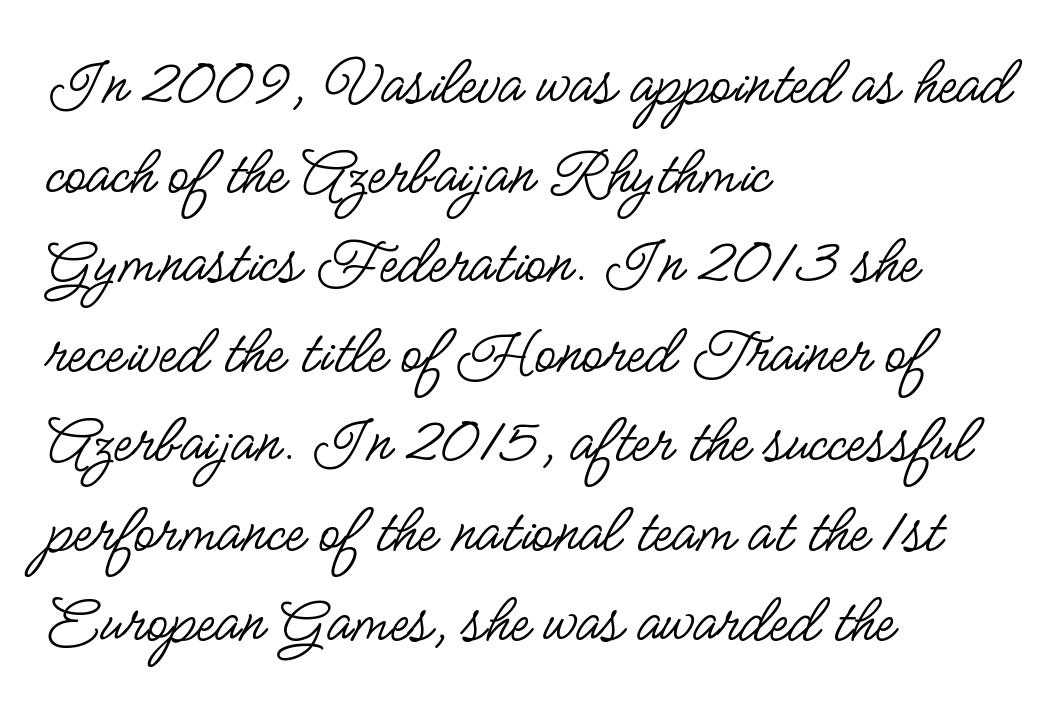
{"serif": "no", "bold": "no", "weight": "regular", "width": "condensed", "stroke_contrast": "low", "x_height": "small", "monospaced": "no", "underline": "no", "align": "left", "line_spacing": "normal", "line_spacing_ratio": 1.28, "letter_spacing": "normal", "letter_spacing_em": 0.0, "glyph_px": 70}
